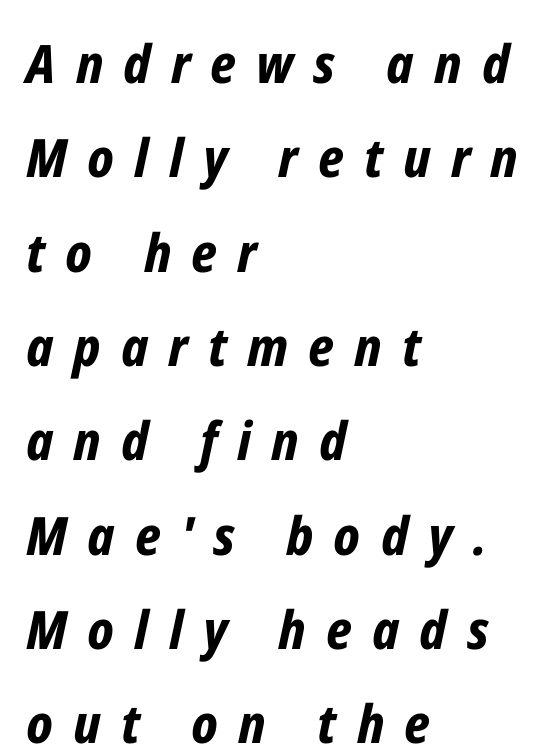
The horizontal fit of the characters is loose and conspicuously gappy. Layout note: lines flush left. Is the type slanted? Yes — the strokes lean at a clear angle. Heavy-handed strokes throughout: this text is bold.
